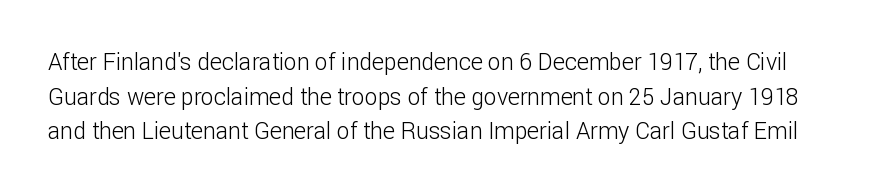
Italic: no, the glyphs are upright roman. A clean baseline with only descenders dipping below it. Caption: face not bold, strokes unweighted. Regular leading.
